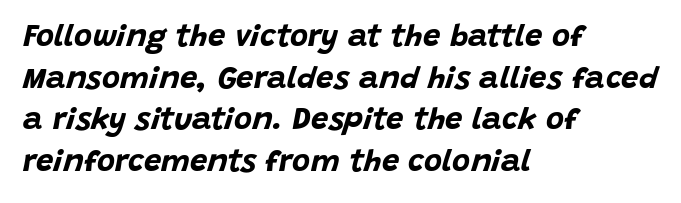
Letters rest on an invisible, unmarked baseline. Is the letter spacing exaggerated? No — it looks like the ordinary default. Strong, thick strokes mark this as bold type. There's an unmistakable incline to the writing here. Typeset ragged right — the left edge is the straight one. Spacing verdict: proportional, widths tailored to each character.
